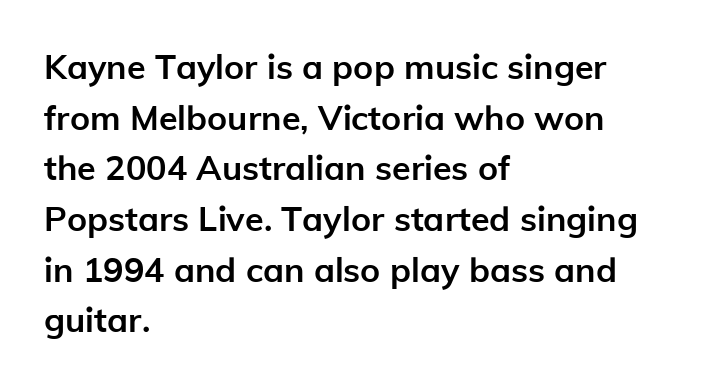
The image shows 34 px semibold sans-serif type, upright; set left-aligned, normal line spacing (1.49x), normal letter spacing, not underlined; low stroke contrast and a medium x-height.
